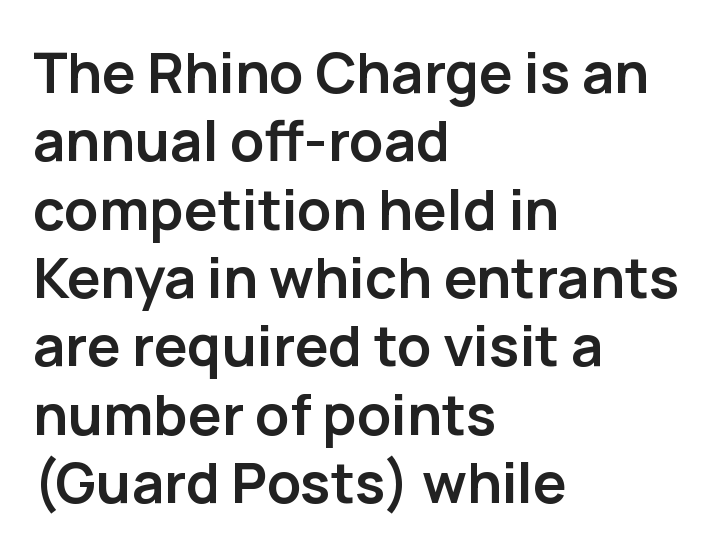
{"serif": "no", "italic": "no", "bold": "yes", "weight": "semibold", "width": "normal", "stroke_contrast": "low", "x_height": "medium", "monospaced": "no", "underline": "no", "align": "left", "line_spacing_ratio": 1.22, "letter_spacing": "normal", "letter_spacing_em": 0.0, "glyph_px": 56}
